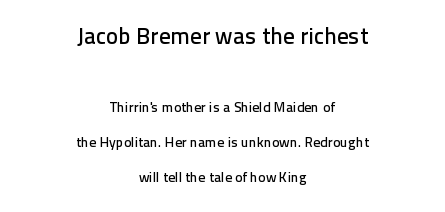
The image shows 23 px text type, upright; set centered, loose line spacing (2.48x), normal letter spacing, not underlined; the first (top) block is 1.64x larger.
